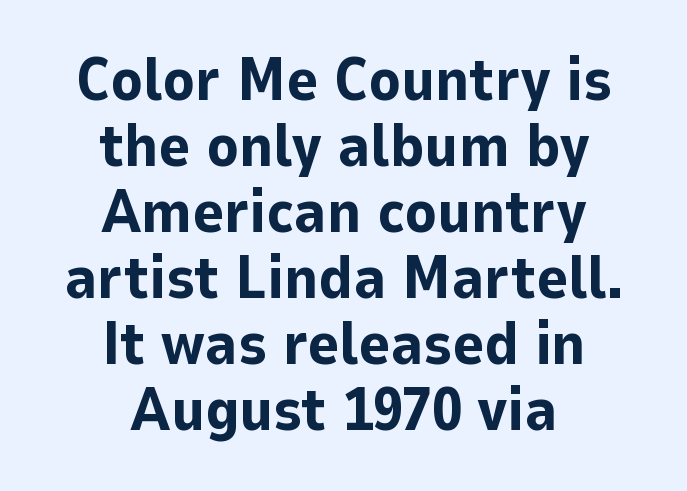
{"serif": "no", "italic": "no", "bold": "yes", "weight": "bold", "width": "normal", "stroke_contrast": "low", "x_height": "medium", "monospaced": "no", "underline": "no", "align": "center", "line_spacing": "tight", "line_spacing_ratio": 1.1, "letter_spacing": "normal", "letter_spacing_em": 0.0, "glyph_px": 60}
